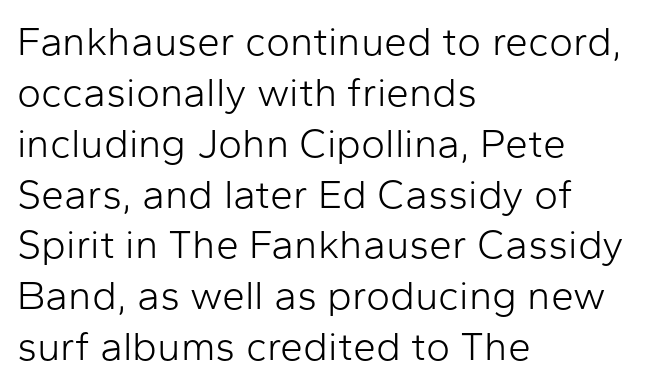
A sans-serif font was chosen for this passage. The line texture is even and compact thanks to regular tracking. Does the lettering tilt? It doesn't — this is upright. If you drew a ruler down the left edge, every line would touch it. Has an underline been added? It has not. The passage shown is not bold in any degree.
